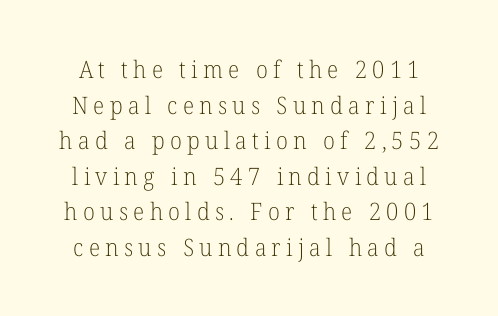
Q: Is the text bold? A: No.
Q: Is the text italic (slanted)? A: No, it is upright.
Q: Is the text underlined? A: No.
Q: Is the spacing between letters normal or unusually wide? A: Unusually wide.
Q: Is the spacing between lines tight, normal or loose? A: Normal.
